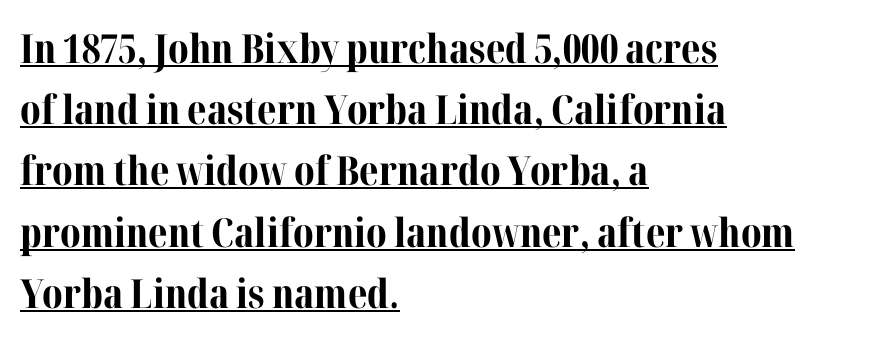
The image shows 40 px bold serif type, upright; set left-aligned, normal line spacing (1.53x), normal letter spacing, underlined; medium stroke contrast and a medium x-height.
